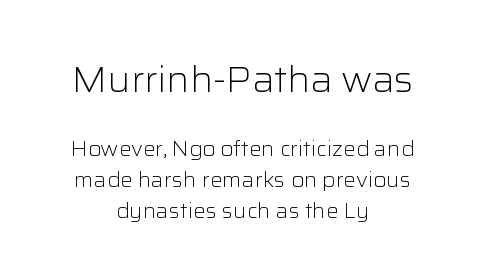
The image shows 36 px light sans-serif type, upright; set centered, normal line spacing (1.46x), normal letter spacing, not underlined; the first (top) block is 1.71x larger; low stroke contrast and a medium x-height.
